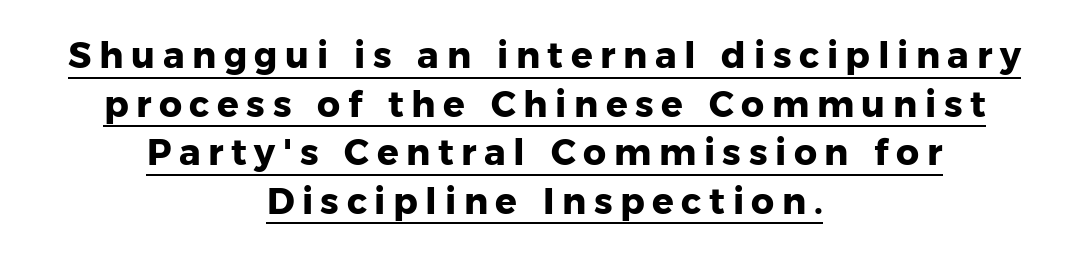
Q: Is the text bold? A: Yes.
Q: Is the text italic (slanted)? A: No, it is upright.
Q: Is the typeface a serif or a sans-serif typeface? A: Sans-serif.
Q: Is the text underlined? A: Yes.
Q: How is the paragraph aligned? A: Centered.
Q: Is the spacing between letters normal or unusually wide? A: Unusually wide.
Q: Is the spacing between lines tight, normal or loose? A: Normal.
Q: Width (condensed, normal, or wide)? A: Normal.
Q: Stroke contrast? A: Low.
Q: x-height? A: Medium.
Q: Monospaced? A: No.
